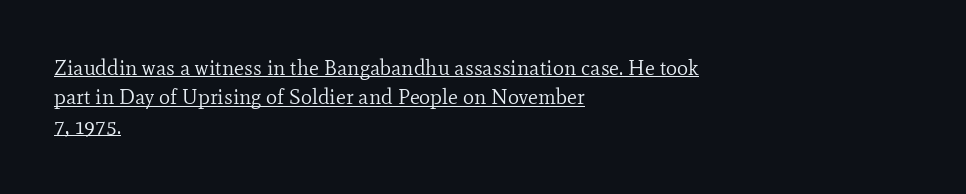
The rows are spaced the way most documents space them. Compared with a centered layout, this one pins lines to the left instead. Does a line run under the words? Yes, clearly. Is the type heavy? It reads as light-to-regular instead.
